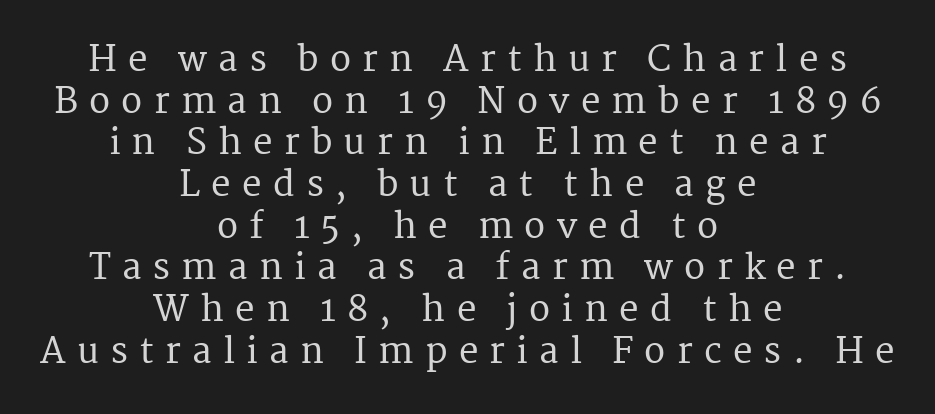
{"serif": "yes", "italic": "no", "width": "normal", "stroke_contrast": "medium", "x_height": "medium", "monospaced": "no", "underline": "no", "align": "center", "line_spacing_ratio": 1.19, "letter_spacing": "wide", "letter_spacing_em": 0.32, "glyph_px": 35}
